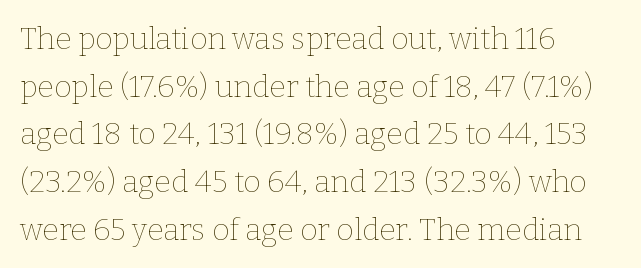
{"italic": "no", "bold": "no", "weight": "thin", "width": "normal", "stroke_contrast": "low", "x_height": "medium", "monospaced": "no", "underline": "no", "align": "left", "line_spacing": "normal", "line_spacing_ratio": 1.59, "letter_spacing": "normal", "letter_spacing_em": 0.0, "glyph_px": 30}
